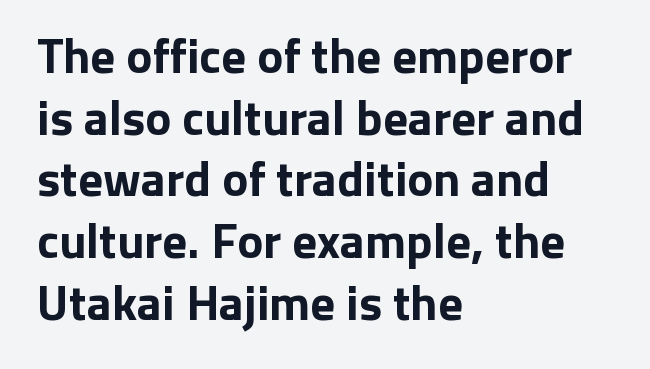
The image shows 49 px bold sans-serif type, upright; set left-aligned, normal line spacing (1.26x), normal letter spacing, not underlined; low stroke contrast and a medium x-height.
